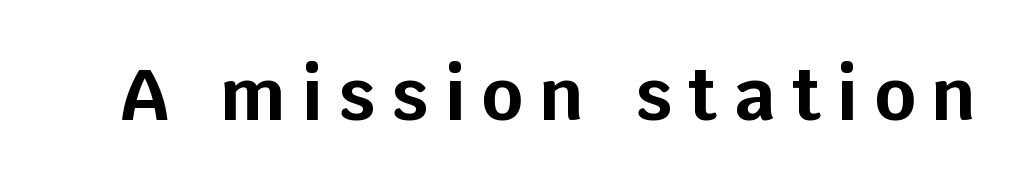
The image shows 72 px bold sans-serif type, upright; set unusually wide letter spacing (+0.23 em), not underlined; low stroke contrast and a large x-height.
